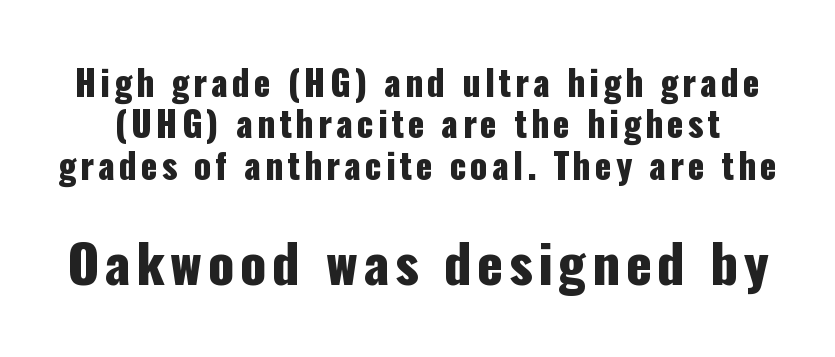
{"serif": "no", "italic": "no", "width": "condensed", "stroke_contrast": "low", "x_height": "medium", "monospaced": "no", "underline": "no", "line_spacing_ratio": 1.18, "larger_block": "second", "size_ratio": 1.51, "glyph_px": 53}
